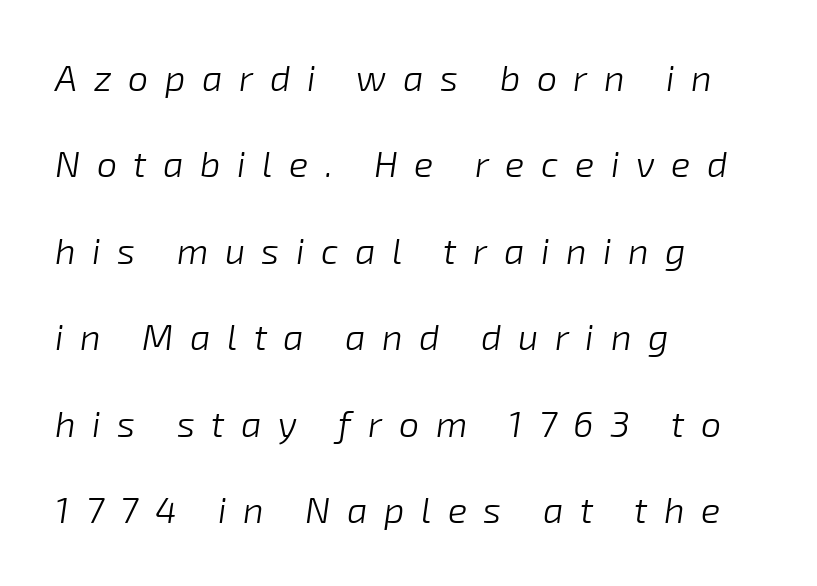
{"italic": "yes", "lean": "right", "slant_degrees": 8, "bold": "no", "weight": "light", "width": "normal", "stroke_contrast": "low", "x_height": "medium", "monospaced": "no", "underline": "no", "align": "left", "line_spacing": "loose", "line_spacing_ratio": 2.4, "letter_spacing": "wide", "letter_spacing_em": 0.46, "glyph_px": 36}
